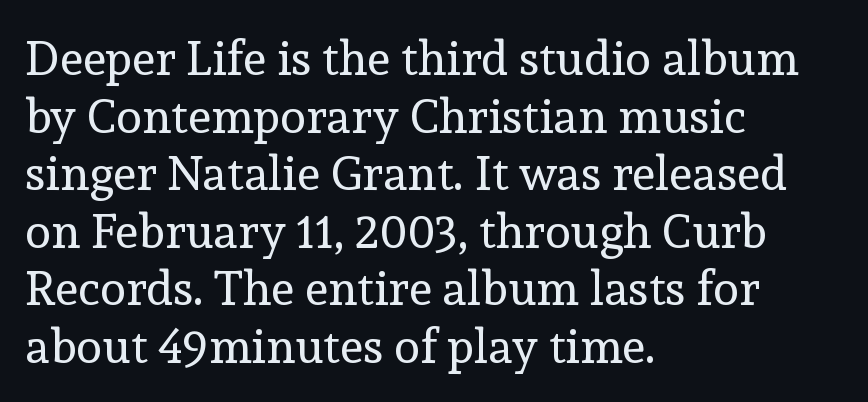
{"serif": "yes", "italic": "no", "bold": "no", "weight": "regular", "width": "normal", "x_height": "medium", "monospaced": "no", "underline": "no", "align": "left", "line_spacing_ratio": 1.2, "letter_spacing": "normal", "letter_spacing_em": 0.0, "glyph_px": 48}
